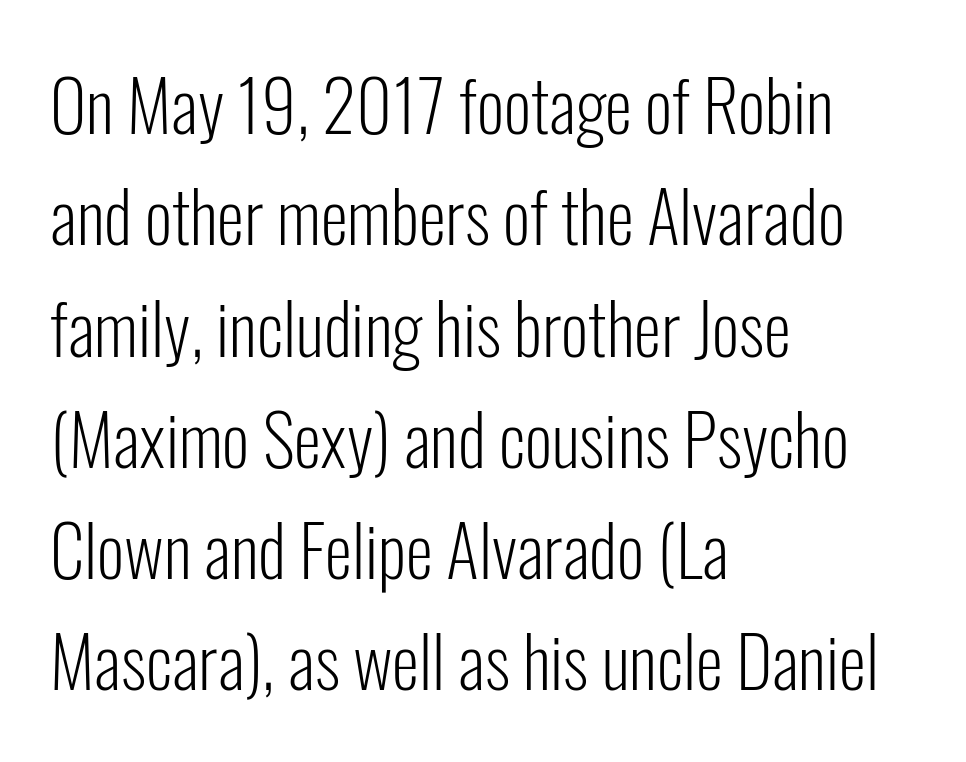
The image shows 70 px light, condensed sans-serif type, upright; set left-aligned, normal line spacing (1.59x), normal letter spacing, not underlined; low stroke contrast and a medium x-height.
